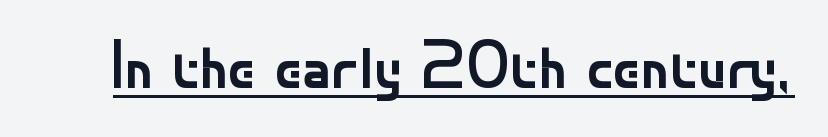
{"serif": "no", "italic": "no", "bold": "no", "weight": "regular", "width": "normal", "stroke_contrast": "low", "x_height": "small", "monospaced": "no", "underline": "yes", "letter_spacing": "normal", "letter_spacing_em": 0.0, "glyph_px": 68}
